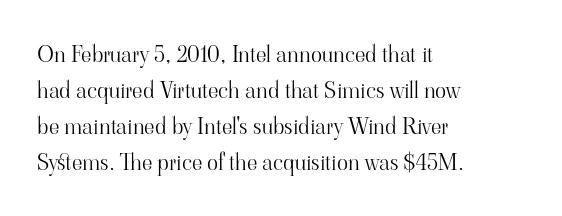
The foot of each line stays bare and open. It's the straight-up-and-down kind of type. The gaps between neighbouring characters are ordinary and unremarkable. A normal amount of white space separates one row of letters from the next. Typeset ragged right — the left edge is the straight one. Is the stroke heavy? The answer is a plain regular-or-lighter.
